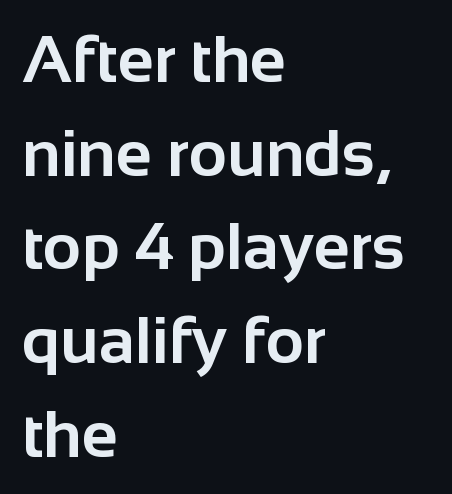
Q: Is the text bold? A: Yes.
Q: Is the text italic (slanted)? A: No, it is upright.
Q: Is the typeface a serif or a sans-serif typeface? A: Sans-serif.
Q: Is the text underlined? A: No.
Q: How is the paragraph aligned? A: Left-aligned.
Q: Is the spacing between letters normal or unusually wide? A: Normal.
Q: Is the spacing between lines tight, normal or loose? A: Normal.
Q: Width (condensed, normal, or wide)? A: Normal.
Q: Stroke contrast? A: Low.
Q: x-height? A: Medium.
Q: Monospaced? A: No.
